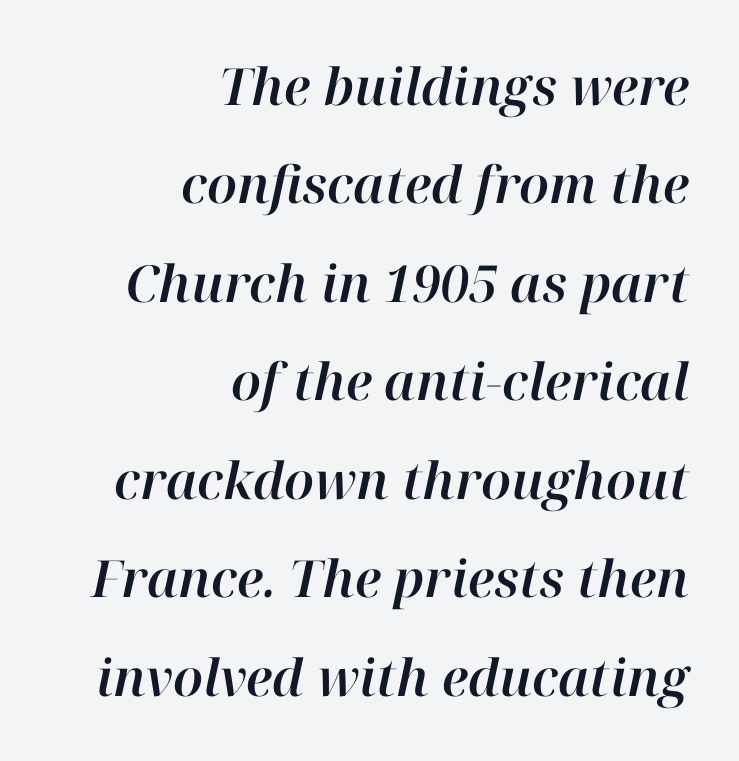
Line spacing here is loose. The horizontal fit of the characters is conventional and even. The paragraph shown leans on its right margin. Characters are canted at an angle relative to the baseline's perpendicular. Spacing verdict: proportional, widths tailored to each character. Bare-footed words on every line.
